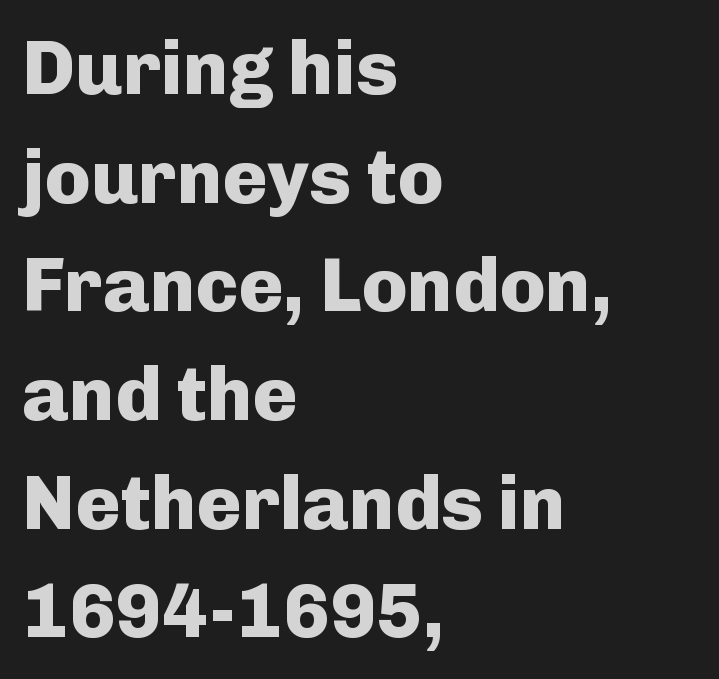
The image shows 76 px heavy sans-serif type, upright; set left-aligned, normal line spacing (1.43x), normal letter spacing, not underlined; low stroke contrast and a medium x-height.
